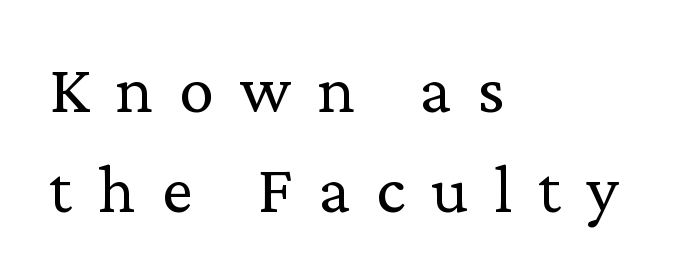
{"serif": "yes", "italic": "no", "bold": "no", "weight": "regular", "width": "normal", "stroke_contrast": "low", "x_height": "medium", "monospaced": "no", "underline": "no", "align": "left", "line_spacing": "normal", "line_spacing_ratio": 1.43, "letter_spacing": "wide", "letter_spacing_em": 0.37, "glyph_px": 70}
